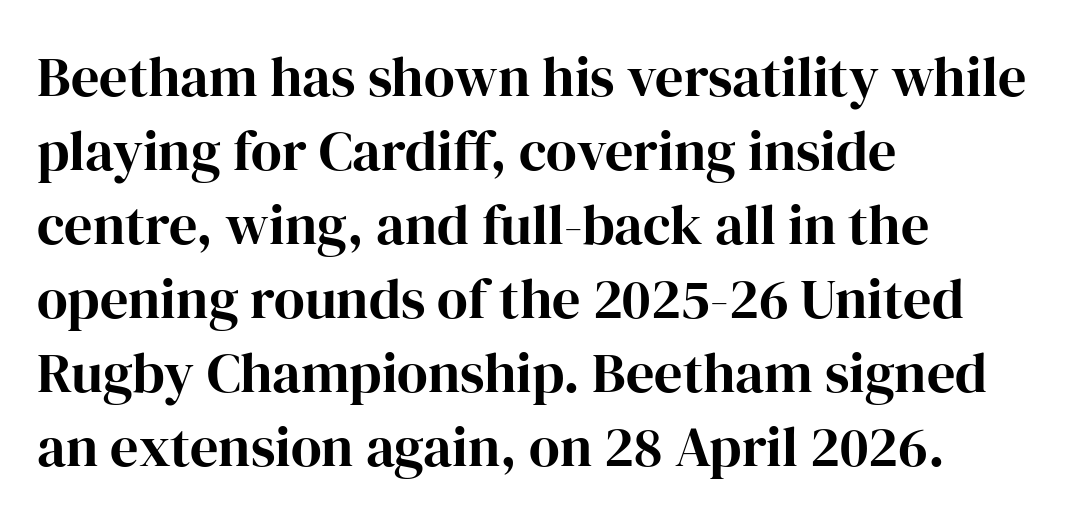
{"serif": "yes", "italic": "no", "width": "normal", "stroke_contrast": "high", "x_height": "medium", "monospaced": "no", "underline": "no", "align": "left", "line_spacing": "normal", "line_spacing_ratio": 1.32, "letter_spacing": "normal", "letter_spacing_em": 0.0, "glyph_px": 56}
